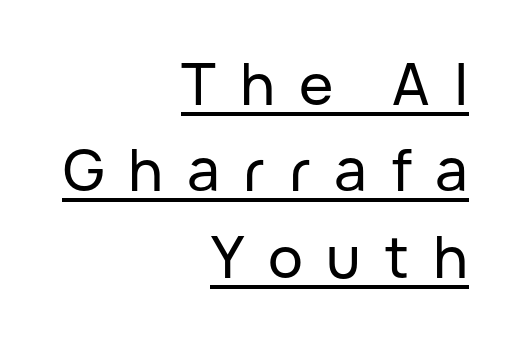
Beneath each row of characters lies a ruled line. Layout note: lines flush right. The tracking reads as deliberately expanded to a designer's eye. The font's upright variant was chosen for this text. Each letter keeps its own natural width here, so spacing adapts to shape.
